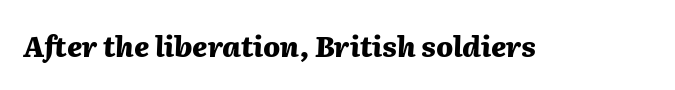
{"italic": "yes", "lean": "right", "slant_degrees": 2, "bold": "yes", "weight": "heavy", "width": "normal", "stroke_contrast": "medium", "x_height": "medium", "monospaced": "no", "underline": "no", "letter_spacing": "normal", "letter_spacing_em": 0.0, "glyph_px": 28}
